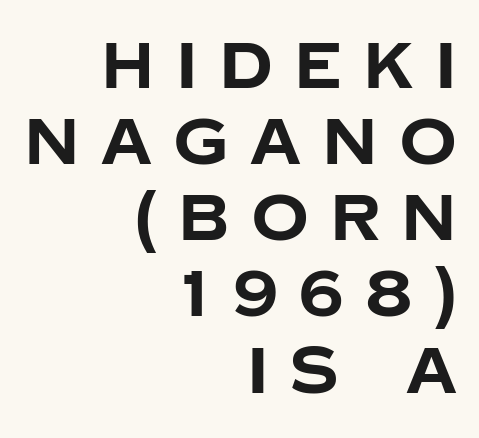
This sample has the flowing, uneven cadence of proportional lettering. How heavy is the stroke? Heavy — this is a bold. Quick note: not italic, upright. Caption: multi-line text, flush right, ragged left. The area under the type is left untouched. Caption: expanded tracking, letters set apart.
